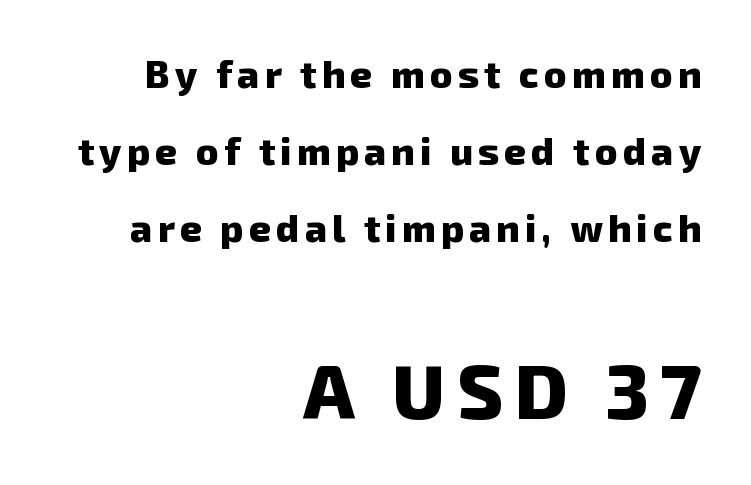
This layout puts the modest block above and the oversized block below. To sum up the face: it is a sans, with no serifs. Think of a printed novel: that variable character pitch is what you see here. The letters are bold, with thick, heavy strokes. This sample trades compactness for vertical openness between lines. The rag falls on the left side of this text block.
